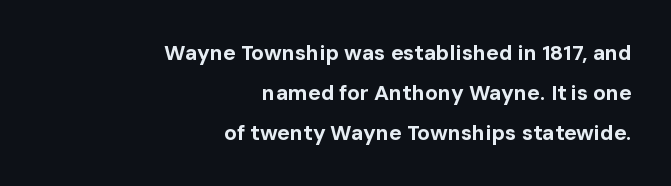
Inter-character spacing is left at the font's built-in metrics. These lines stack with their right ends in a neat column. One glance says open: line gaps are wider than usual. Its strokes are broad and dark, the hallmark of bold type. Designer's note — italics off, roman on. Quick note: underline off.
